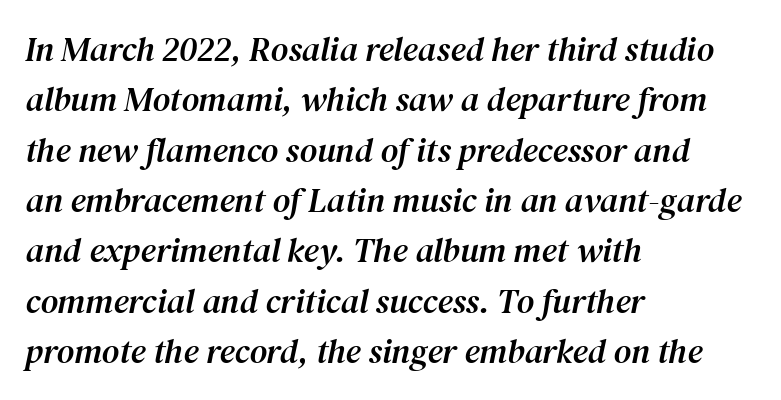
Q: Is the text italic (slanted)? A: Yes, it leans right by about 12 degrees.
Q: Is the typeface a serif or a sans-serif typeface? A: Serif.
Q: Is the text underlined? A: No.
Q: How is the paragraph aligned? A: Left-aligned.
Q: Is the spacing between letters normal or unusually wide? A: Normal.
Q: Is the spacing between lines tight, normal or loose? A: Normal.
Q: Width (condensed, normal, or wide)? A: Normal.
Q: Stroke contrast? A: Medium.
Q: x-height? A: Medium.
Q: Monospaced? A: No.
